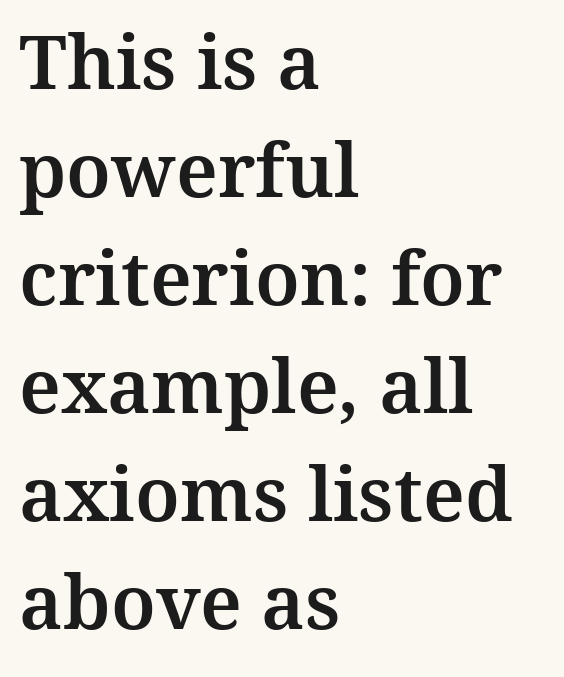
Q: Is the text italic (slanted)? A: No, it is upright.
Q: Is the typeface a serif or a sans-serif typeface? A: Serif.
Q: Is the text underlined? A: No.
Q: How is the paragraph aligned? A: Left-aligned.
Q: Is the spacing between letters normal or unusually wide? A: Normal.
Q: Is the spacing between lines tight, normal or loose? A: Normal.
Q: Width (condensed, normal, or wide)? A: Normal.
Q: Stroke contrast? A: Medium.
Q: x-height? A: Medium.
Q: Monospaced? A: No.
